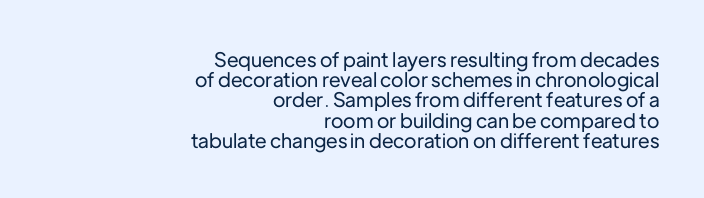
{"italic": "no", "underline": "no", "align": "right", "line_spacing": "tight", "line_spacing_ratio": 1.01, "letter_spacing": "normal", "letter_spacing_em": 0.0, "glyph_px": 20}
